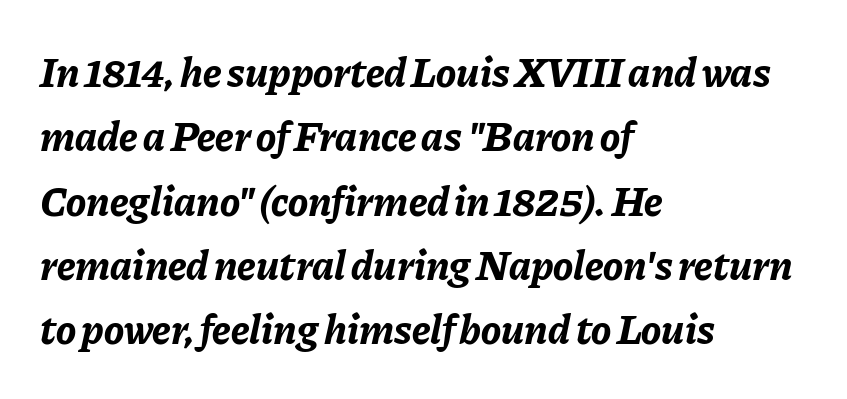
The image shows 42 px bold type, italic (leaning right); set left-aligned, normal line spacing (1.53x), normal letter spacing, not underlined; low stroke contrast and a medium x-height.
